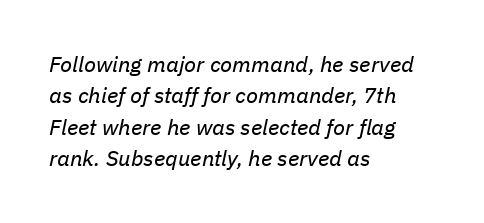
Q: Is the text bold? A: No.
Q: Is the text italic (slanted)? A: Yes, it leans right by about 11 degrees.
Q: Is the text underlined? A: No.
Q: How is the paragraph aligned? A: Left-aligned.
Q: Is the spacing between letters normal or unusually wide? A: Normal.
Q: Is the spacing between lines tight, normal or loose? A: Normal.
